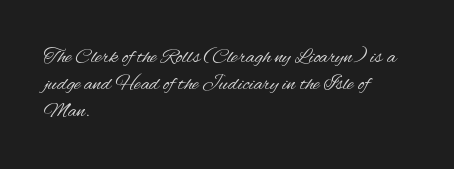
The image shows 21 px text type; set left-aligned, normal line spacing (1.28x), normal letter spacing, not underlined.
